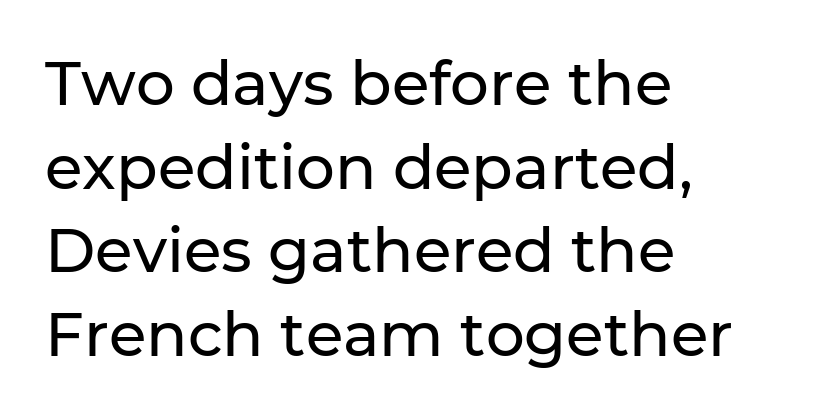
{"serif": "no", "italic": "no", "width": "normal", "stroke_contrast": "low", "x_height": "medium", "monospaced": "no", "underline": "no", "align": "left", "line_spacing": "normal", "line_spacing_ratio": 1.37, "letter_spacing": "normal", "letter_spacing_em": 0.0, "glyph_px": 61}
